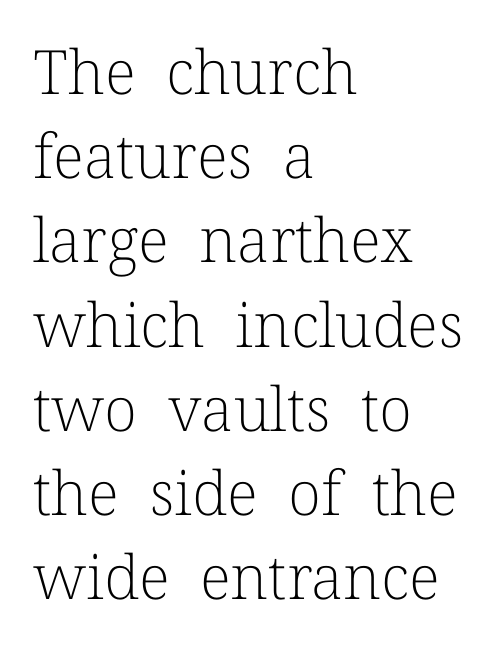
The image shows 61 px light serif type, upright; set left-aligned, normal line spacing (1.38x), normal letter spacing, not underlined; low stroke contrast and a medium x-height.
